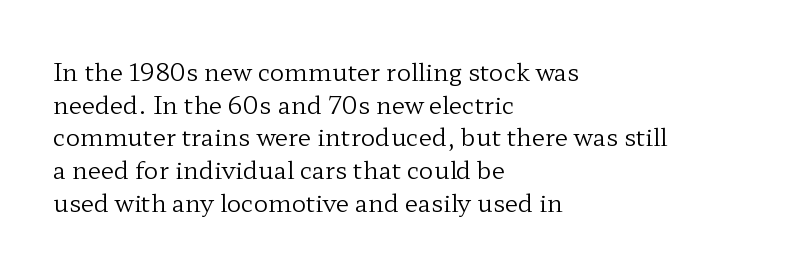
Q: Is the text bold? A: No.
Q: Is the text italic (slanted)? A: No, it is upright.
Q: Is the text underlined? A: No.
Q: How is the paragraph aligned? A: Left-aligned.
Q: Is the spacing between letters normal or unusually wide? A: Normal.
Q: Is the spacing between lines tight, normal or loose? A: Normal.
